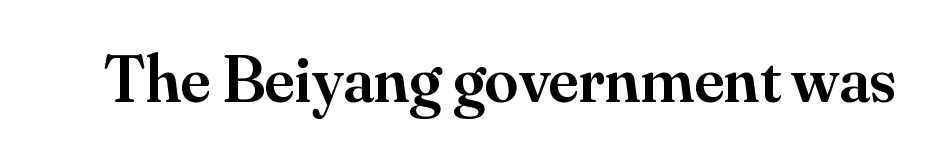
{"serif": "yes", "italic": "no", "bold": "semi", "weight": "semibold", "width": "normal", "stroke_contrast": "medium", "x_height": "small", "monospaced": "no", "underline": "no", "letter_spacing": "normal", "letter_spacing_em": 0.0, "glyph_px": 67}
